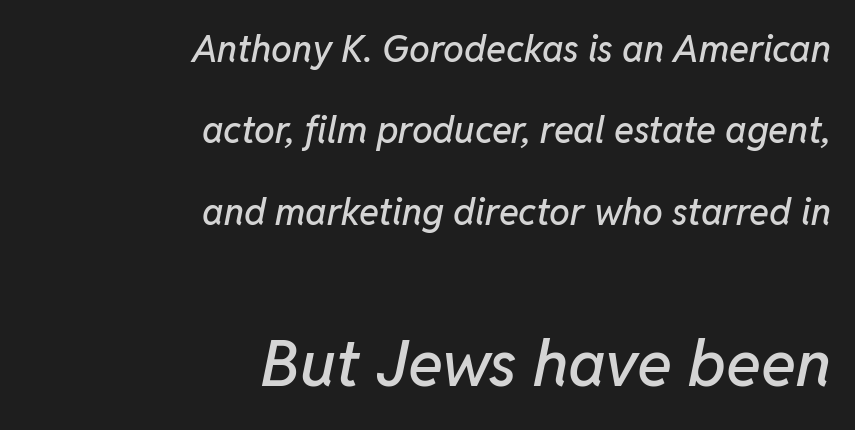
The image shows 65 px text type, italic (leaning right); set right-aligned, loose line spacing (2.2x), normal letter spacing, not underlined; the second (bottom) block is 1.76x larger; low stroke contrast and a medium x-height.
